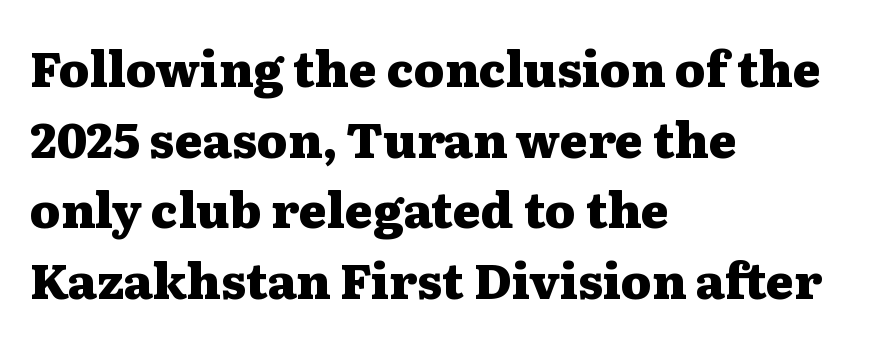
Q: Is the text bold? A: Yes.
Q: Is the text italic (slanted)? A: No, it is upright.
Q: Is the typeface a serif or a sans-serif typeface? A: Serif.
Q: Is the text underlined? A: No.
Q: How is the paragraph aligned? A: Left-aligned.
Q: Is the spacing between letters normal or unusually wide? A: Normal.
Q: Is the spacing between lines tight, normal or loose? A: Normal.
Q: Width (condensed, normal, or wide)? A: Wide.
Q: Stroke contrast? A: Medium.
Q: x-height? A: Medium.
Q: Monospaced? A: No.
